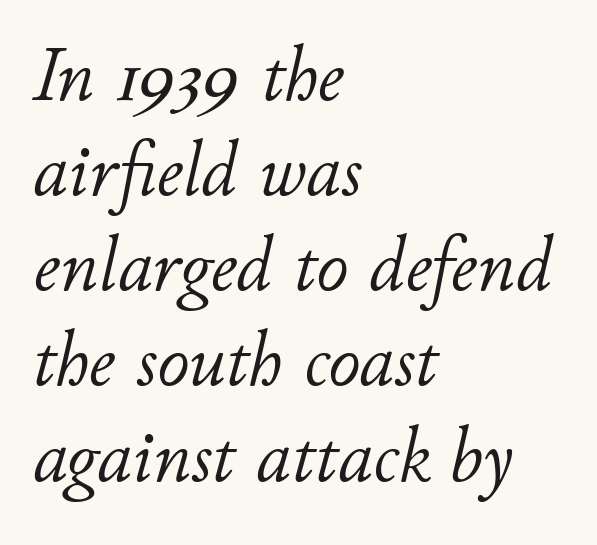
{"italic": "yes", "lean": "right", "slant_degrees": 11, "bold": "no", "weight": "light", "width": "normal", "stroke_contrast": "low", "x_height": "small", "monospaced": "no", "underline": "no", "align": "left", "line_spacing_ratio": 1.22, "letter_spacing": "normal", "letter_spacing_em": 0.0, "glyph_px": 78}
